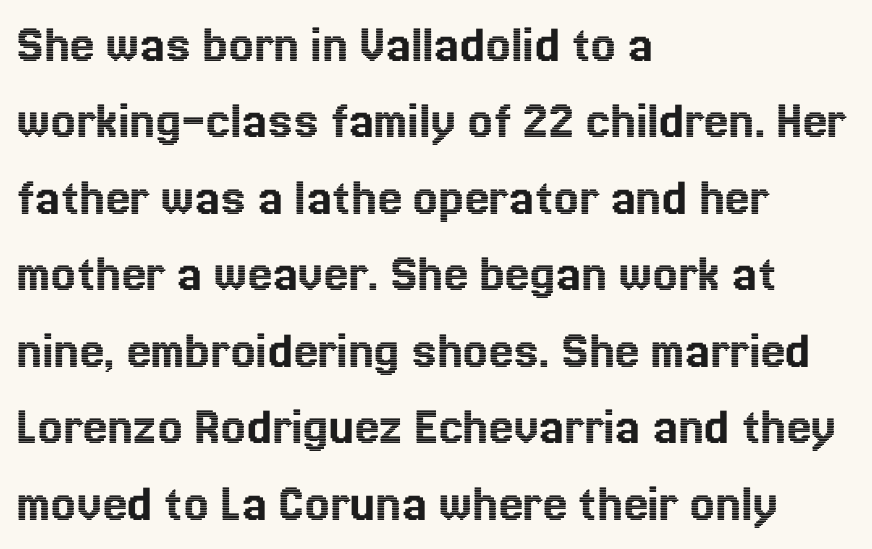
Q: Is the text italic (slanted)? A: No, it is upright.
Q: Is the text underlined? A: No.
Q: How is the paragraph aligned? A: Left-aligned.
Q: Is the spacing between letters normal or unusually wide? A: Normal.
Q: Is the spacing between lines tight, normal or loose? A: Normal.
Q: Width (condensed, normal, or wide)? A: Normal.
Q: x-height? A: Medium.
Q: Monospaced? A: No.
